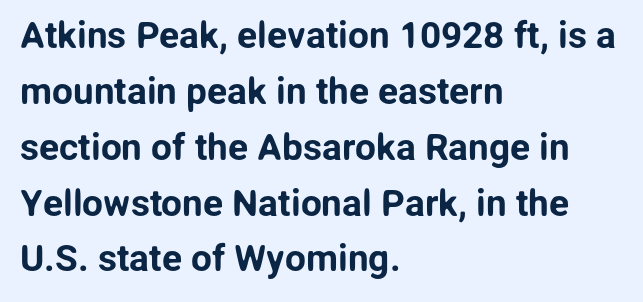
Typographically, this falls in the sans-serif category. Typeset ragged right — the left edge is the straight one. Do the characters align in a grid? No, the font is proportional. In terms of leading, this rendering sits right in the middle. The lettering holds an erect, upright posture throughout. Check under the words: just untouched page.
